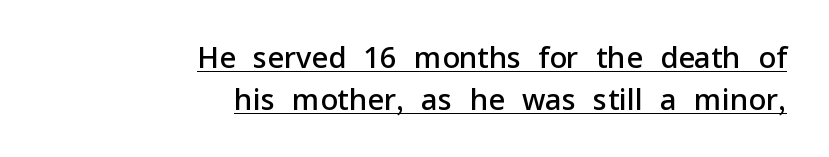
The paragraph has a hard right edge and a soft left edge. Students, note that the glyphs here touch the page at normal intervals. The rendering uses natural spacing where letterforms have individual widths. These lines sit exactly where default settings would place them. Rendered with straight, roman letterforms. A continuous stroke trails under the words, as in a hyperlink.
